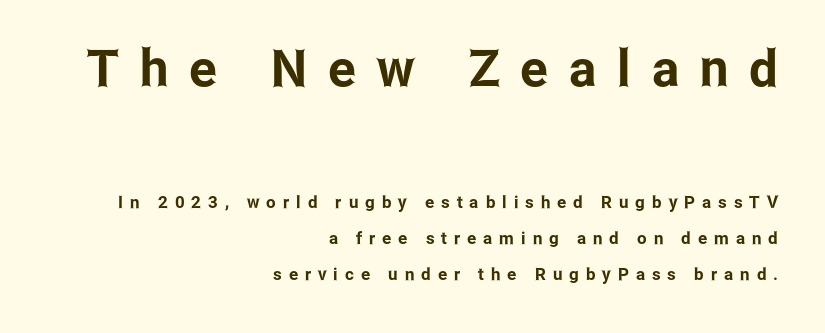
The image shows 51 px condensed sans-serif type, upright; set right-aligned, loose line spacing (2.11x), unusually wide letter spacing (+0.41 em), not underlined; the first (top) block is 3.0x larger; low stroke contrast and a medium x-height.
